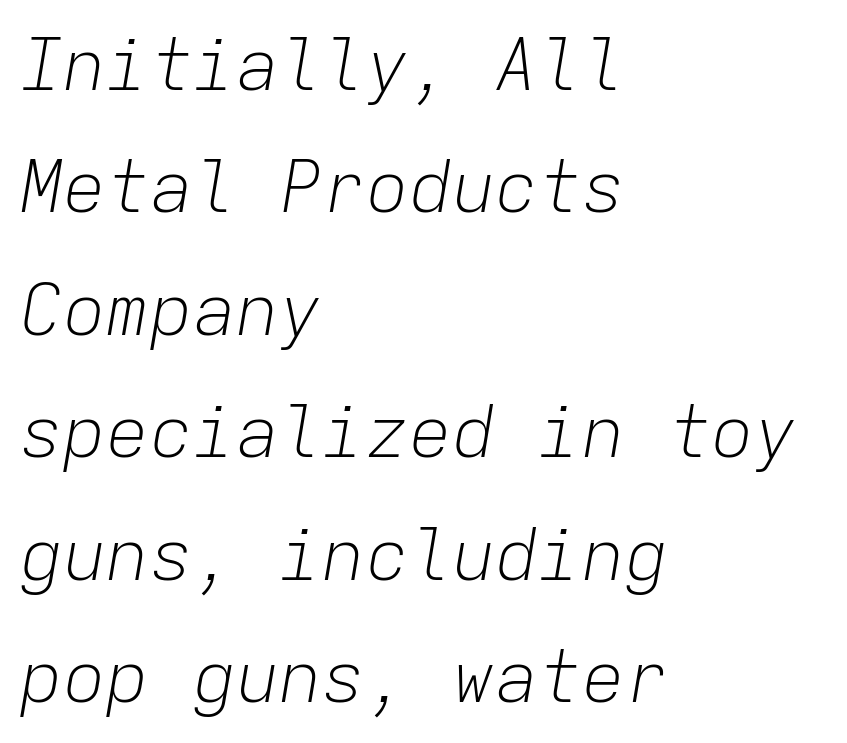
The rendering uses typewriter-style spacing with identical character cells. When letters slant like this, we call the style italic. The cut favours lightness, reaching ordinary text weight at its darkest. This sample is left-justified, so line endings fall wherever the words run out. Leading matches the norm, producing a regular column.
